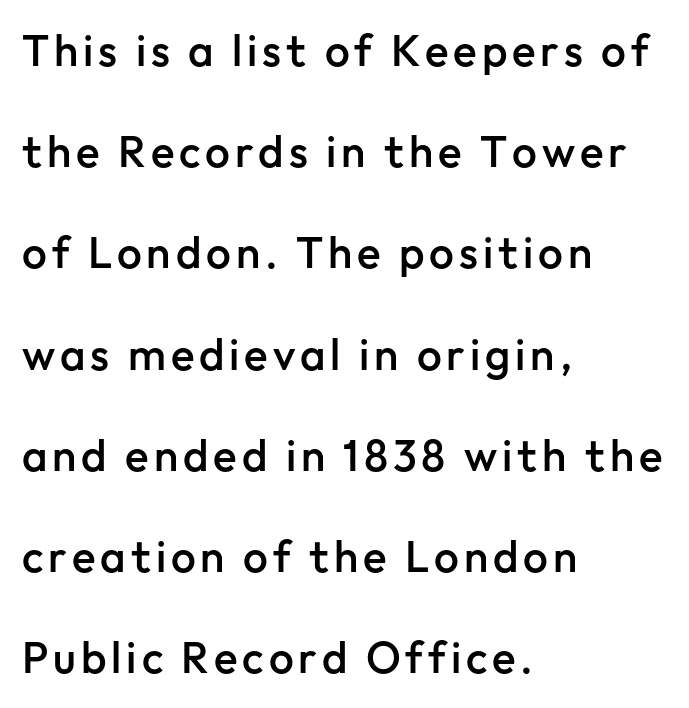
{"serif": "no", "italic": "no", "bold": "semi", "weight": "semibold", "width": "normal", "stroke_contrast": "low", "x_height": "medium", "monospaced": "no", "underline": "no", "align": "left", "line_spacing": "loose", "line_spacing_ratio": 2.3, "glyph_px": 44}
